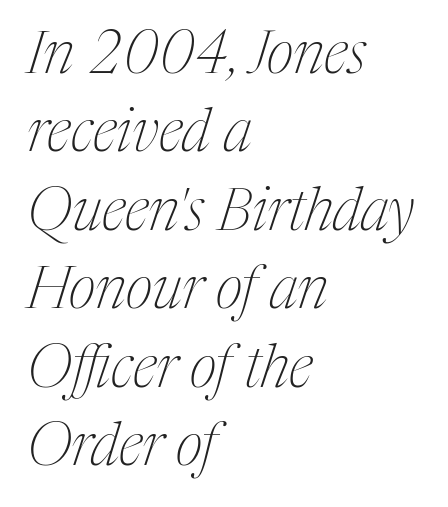
The image shows 59 px thin, condensed serif type, italic (leaning right); set left-aligned, normal line spacing (1.33x), normal letter spacing, not underlined; medium stroke contrast and a medium x-height.
